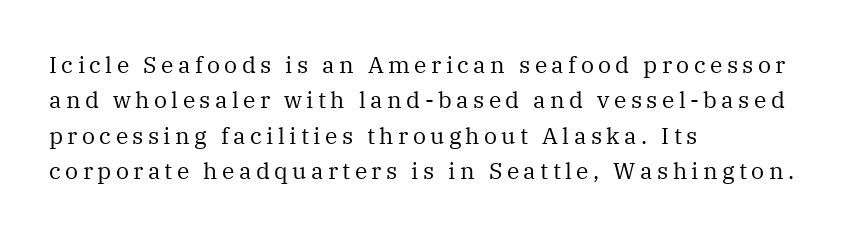
The image shows 23 px text type, upright; set left-aligned, normal line spacing (1.54x), not underlined.
